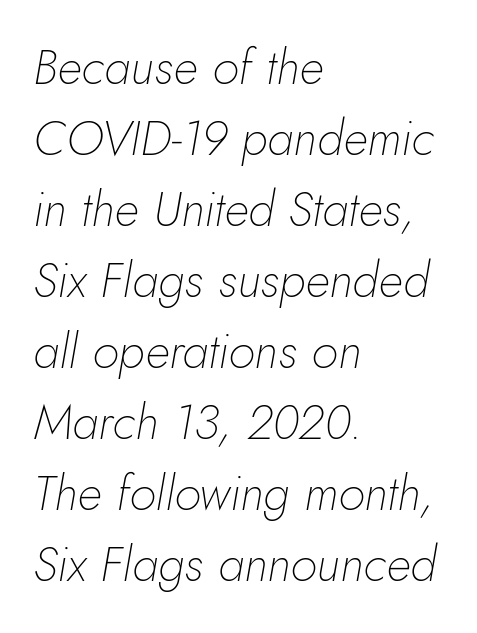
The image shows 49 px thin type, italic (leaning right); set left-aligned, normal line spacing (1.45x), normal letter spacing, not underlined; low stroke contrast and a small x-height.
